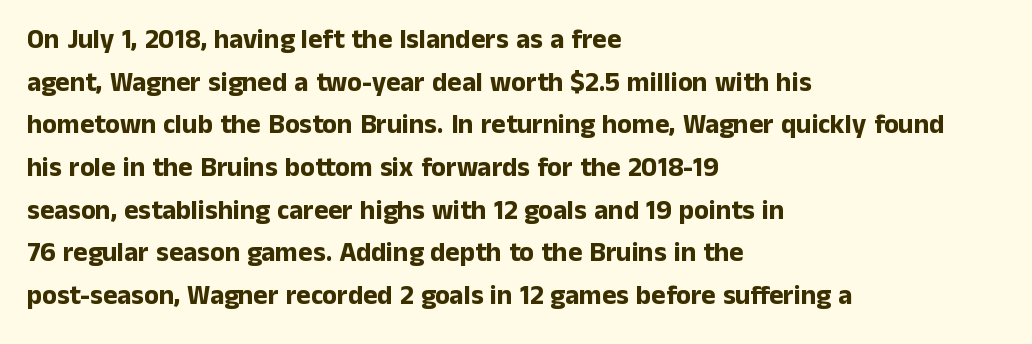
{"italic": "no", "bold": "yes", "underline": "no", "align": "left", "line_spacing": "normal", "line_spacing_ratio": 1.58, "letter_spacing": "normal", "letter_spacing_em": 0.0, "glyph_px": 27}
